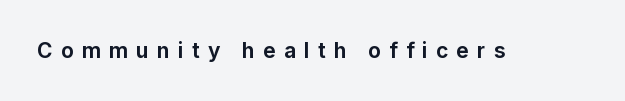
{"italic": "no", "bold": "yes", "underline": "no", "letter_spacing": "wide", "letter_spacing_em": 0.39, "glyph_px": 21}
